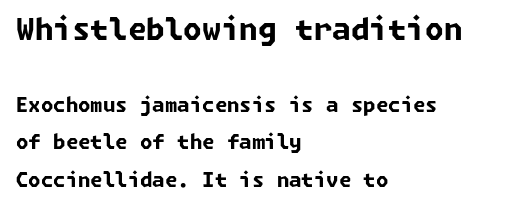
Q: Is the text bold? A: Yes.
Q: Is the typeface a serif or a sans-serif typeface? A: Sans-serif.
Q: Is the text underlined? A: No.
Q: How is the paragraph aligned? A: Left-aligned.
Q: Is the spacing between letters normal or unusually wide? A: Normal.
Q: Which block of text is set in a larger size, the first (top) or the second (bottom)? A: The first (top) one.
Q: Width (condensed, normal, or wide)? A: Normal.
Q: Stroke contrast? A: Low.
Q: x-height? A: Medium.
